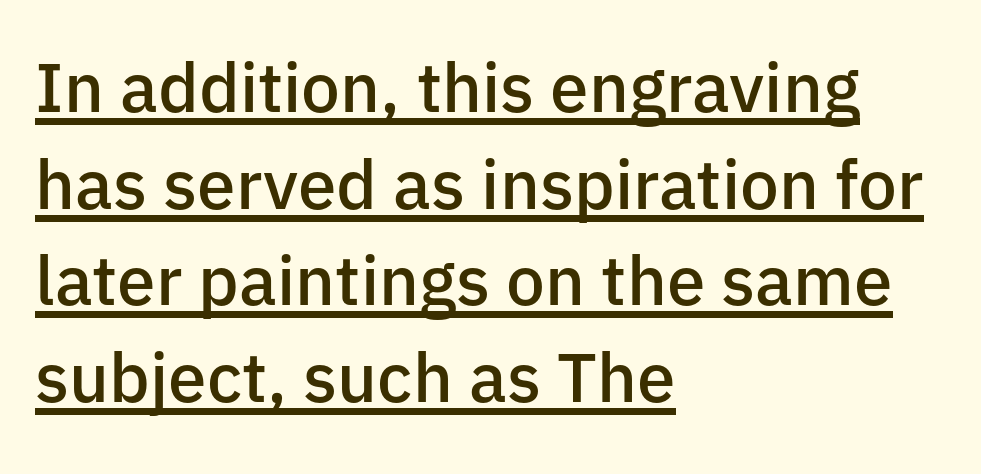
{"serif": "no", "italic": "no", "bold": "semi", "weight": "semibold", "width": "normal", "stroke_contrast": "low", "x_height": "medium", "monospaced": "no", "underline": "yes", "align": "left", "line_spacing": "normal", "line_spacing_ratio": 1.4, "letter_spacing": "normal", "letter_spacing_em": 0.0, "glyph_px": 69}
